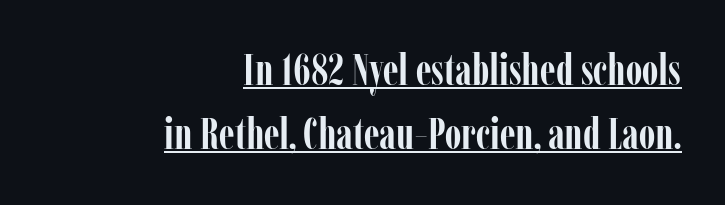
Q: Is the text bold? A: Yes.
Q: Is the text italic (slanted)? A: No, it is upright.
Q: Is the typeface a serif or a sans-serif typeface? A: Serif.
Q: Is the text underlined? A: Yes.
Q: How is the paragraph aligned? A: Right-aligned.
Q: Is the spacing between letters normal or unusually wide? A: Normal.
Q: Is the spacing between lines tight, normal or loose? A: Normal.
Q: Width (condensed, normal, or wide)? A: Condensed.
Q: Stroke contrast? A: Low.
Q: x-height? A: Medium.
Q: Monospaced? A: No.
